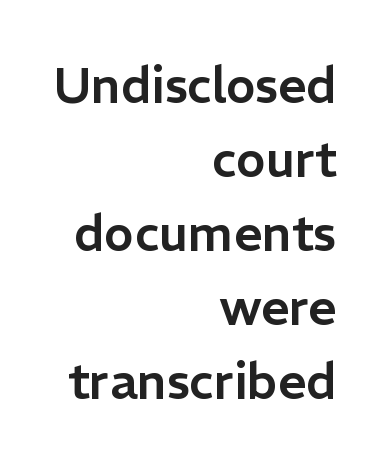
The image shows 50 px sans-serif type, upright; set right-aligned, normal line spacing (1.48x), normal letter spacing, not underlined; low stroke contrast and a medium x-height.
